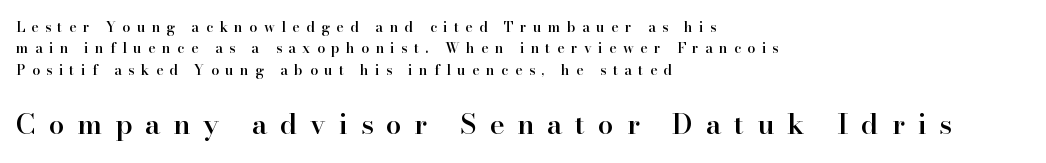
Q: Is the text bold? A: Semi-bold.
Q: Is the text italic (slanted)? A: No, it is upright.
Q: Is the typeface a serif or a sans-serif typeface? A: Serif.
Q: Is the text underlined? A: No.
Q: How is the paragraph aligned? A: Left-aligned.
Q: Is the spacing between letters normal or unusually wide? A: Unusually wide.
Q: Is the spacing between lines tight, normal or loose? A: Normal.
Q: Which block of text is set in a larger size, the first (top) or the second (bottom)? A: The second (bottom) one.
Q: Width (condensed, normal, or wide)? A: Normal.
Q: Stroke contrast? A: High.
Q: x-height? A: Small.
Q: Monospaced? A: No.
